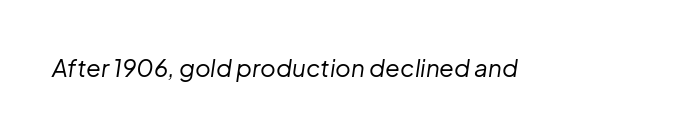
{"italic": "yes", "lean": "right", "slant_degrees": 8, "bold": "no", "underline": "no", "letter_spacing": "normal", "letter_spacing_em": 0.0, "glyph_px": 24}
